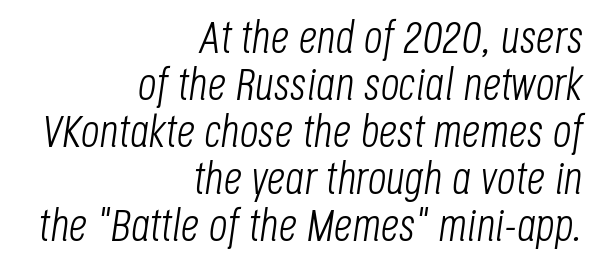
Q: Is the text bold? A: No.
Q: Is the text italic (slanted)? A: Yes, it leans right by about 8 degrees.
Q: Is the text underlined? A: No.
Q: How is the paragraph aligned? A: Right-aligned.
Q: Is the spacing between letters normal or unusually wide? A: Normal.
Q: Is the spacing between lines tight, normal or loose? A: Tight.
Q: Width (condensed, normal, or wide)? A: Condensed.
Q: Stroke contrast? A: Low.
Q: x-height? A: Large.
Q: Monospaced? A: No.
